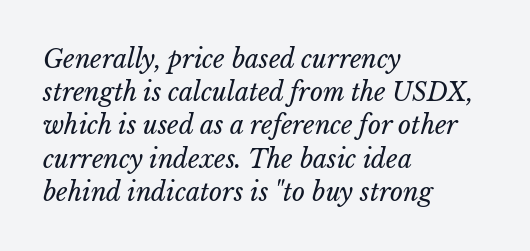
Q: Is the text bold? A: No.
Q: Is the text underlined? A: No.
Q: How is the paragraph aligned? A: Left-aligned.
Q: Is the spacing between letters normal or unusually wide? A: Normal.
Q: Is the spacing between lines tight, normal or loose? A: Normal.
